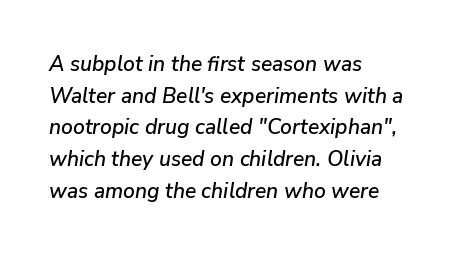
{"italic": "yes", "lean": "right", "slant_degrees": 9, "underline": "no", "align": "left", "line_spacing": "normal", "line_spacing_ratio": 1.51, "letter_spacing": "normal", "letter_spacing_em": 0.0, "glyph_px": 21}
